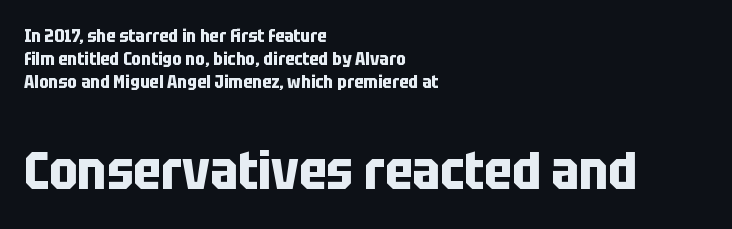
These lines stack with their left ends in a neat column. The passage shown has conventional tracking throughout. Underlining? Definitely not there. In terms of weight, the rendering is a true, heavy bold. Size contrast runs from small at the top to large at the bottom. Font category for this specimen: sans-serif.
